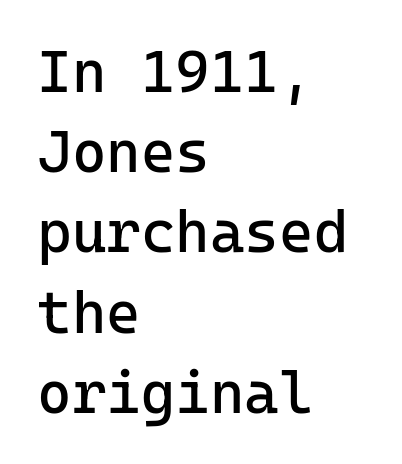
{"serif": "no", "italic": "no", "bold": "no", "weight": "regular", "width": "normal", "stroke_contrast": "low", "x_height": "medium", "monospaced": "yes", "underline": "no", "align": "left", "line_spacing": "normal", "line_spacing_ratio": 1.36, "letter_spacing": "normal", "letter_spacing_em": 0.0, "glyph_px": 59}
